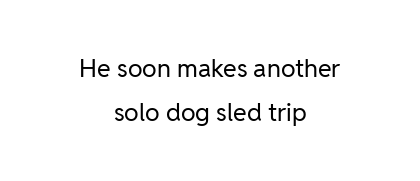
The image shows 25 px text type, upright; set centered, line spacing 1.77x, normal letter spacing, not underlined.
